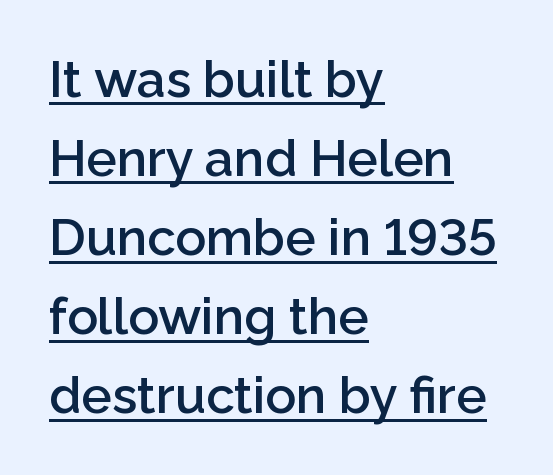
Q: Is the text bold? A: Semi-bold.
Q: Is the text italic (slanted)? A: No, it is upright.
Q: Is the typeface a serif or a sans-serif typeface? A: Sans-serif.
Q: Is the text underlined? A: Yes.
Q: How is the paragraph aligned? A: Left-aligned.
Q: Is the spacing between letters normal or unusually wide? A: Normal.
Q: Is the spacing between lines tight, normal or loose? A: Normal.
Q: Width (condensed, normal, or wide)? A: Normal.
Q: Stroke contrast? A: Low.
Q: x-height? A: Medium.
Q: Monospaced? A: No.
